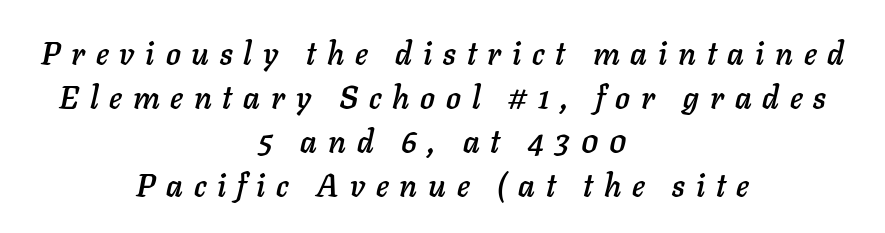
Q: Is the text italic (slanted)? A: Yes, it leans right by about 11 degrees.
Q: Is the text underlined? A: No.
Q: How is the paragraph aligned? A: Centered.
Q: Is the spacing between letters normal or unusually wide? A: Unusually wide.
Q: Is the spacing between lines tight, normal or loose? A: Normal.
Q: Width (condensed, normal, or wide)? A: Normal.
Q: Stroke contrast? A: Low.
Q: x-height? A: Medium.
Q: Monospaced? A: No.
